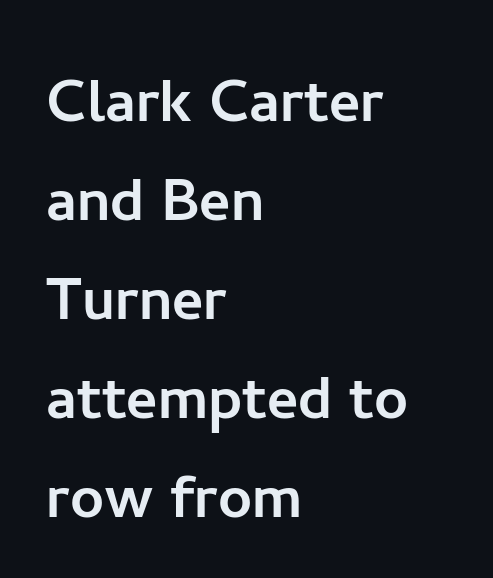
{"serif": "no", "italic": "no", "width": "normal", "stroke_contrast": "low", "x_height": "medium", "monospaced": "no", "underline": "no", "align": "left", "line_spacing": "normal", "line_spacing_ratio": 1.32, "letter_spacing": "normal", "letter_spacing_em": 0.0, "glyph_px": 75}
